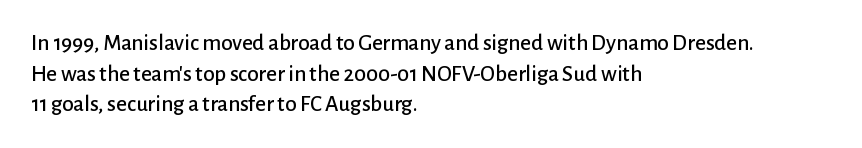
A typesetter would call this leading conventional body-copy spacing. No italicization has been applied; the sample stays upright. Tracking value appears to be zero — textbook default spacing. Short and long lines alike share a common starting point at left. Decoration check: the copy has no underline.
